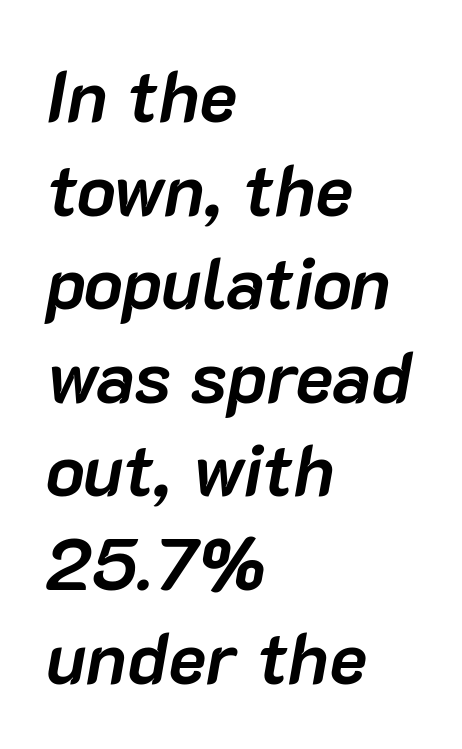
The image shows 72 px semibold type, italic (leaning right); set left-aligned, normal line spacing (1.3x), normal letter spacing, not underlined; low stroke contrast and a medium x-height.
